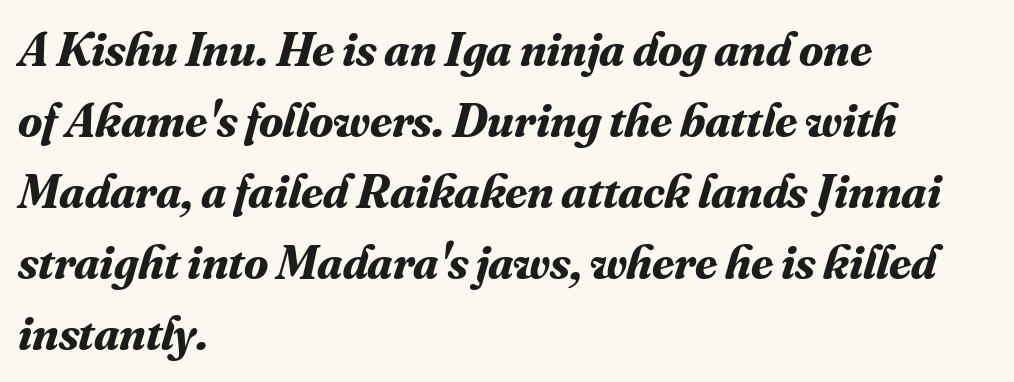
The image shows 49 px bold serif type, italic (leaning right); set left-aligned, normal line spacing (1.45x), normal letter spacing, not underlined; medium stroke contrast and a small x-height.
